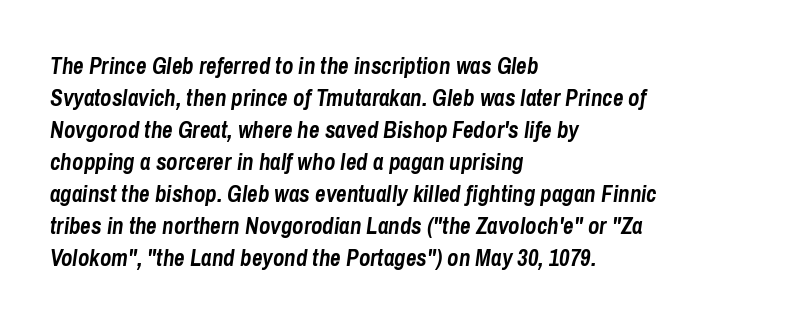
The axis of the letterforms is tilted away from vertical. Compared with typical body copy, the letter spacing here is the same. The specimen omits any rule beneath the text block's lines. The passage is arranged the way most books set body copy — flush left. The typesetting leans heavy: a genuine bold. The lines sit at an ordinary, default distance from one another.
